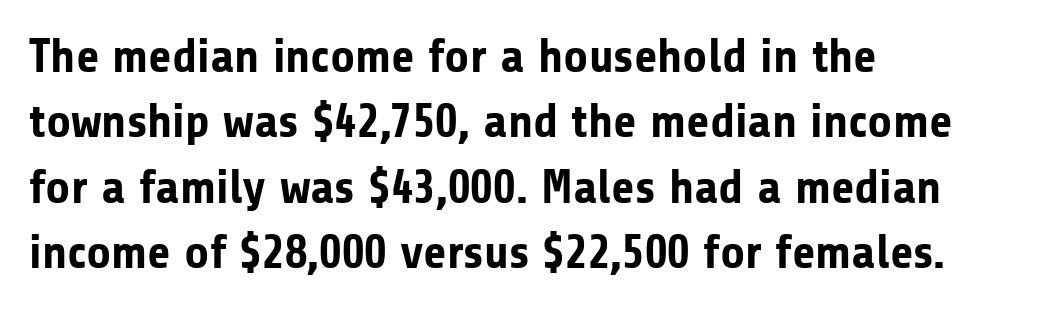
This sample has the flowing, uneven cadence of proportional lettering. Look at the stroke-to-counter ratio: heavy, a bold. A student would call this left alignment; a typographer would say flush left, rag right. Stroke terminals: plain, sans-serif. Compared with typical body copy, the letter spacing here is the same. The axis of the letterforms is exactly vertical.
